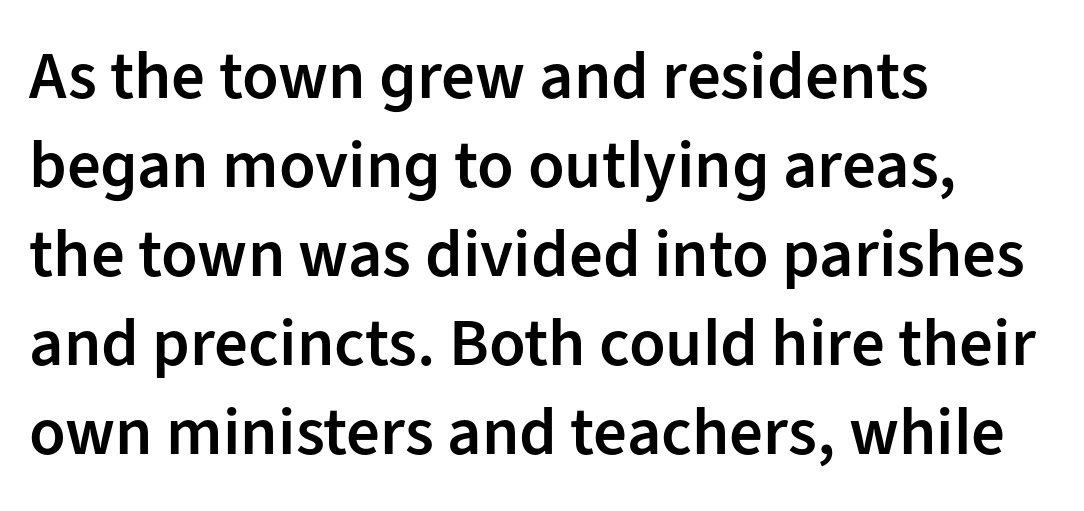
Think of a printed novel: that variable character pitch is what you see here. Letter spacing: default. The face used here is a sans, in the tradition of grotesques and geometrics. When letters stand straight like this, we call the style roman or upright. Just letters on the line, the space beneath them empty.
